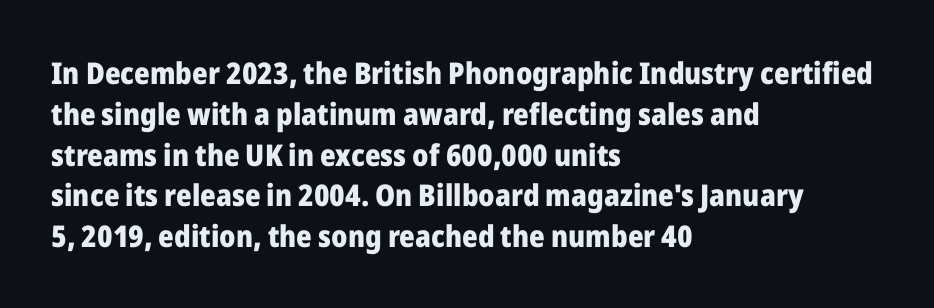
The image shows 30 px heavy sans-serif type, upright; set left-aligned, normal line spacing (1.36x), normal letter spacing, not underlined; low stroke contrast and a medium x-height.
